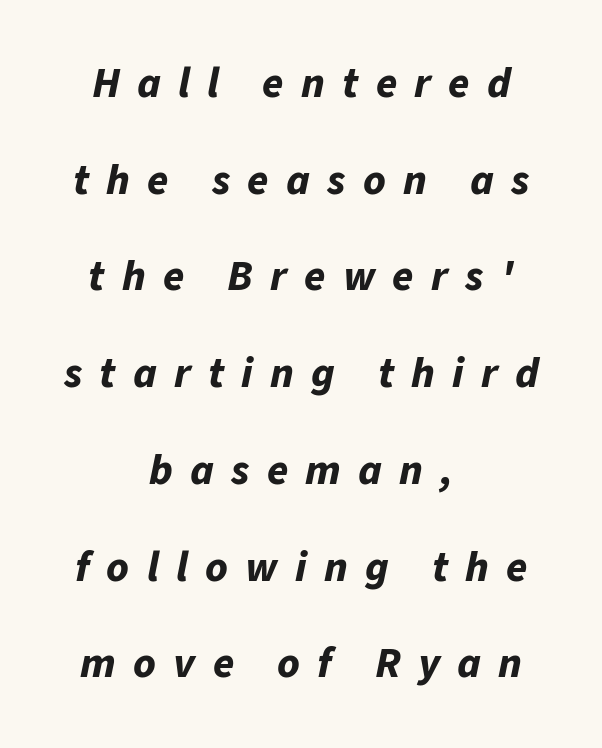
The image shows 43 px bold type, italic (leaning right); set centered, loose line spacing (2.25x), unusually wide letter spacing (+0.4 em), not underlined; low stroke contrast and a medium x-height.
